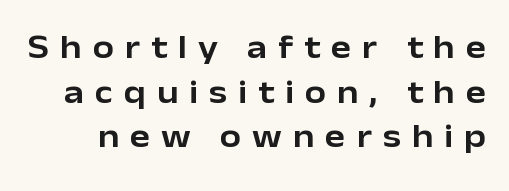
The image shows 34 px sans-serif type, upright; set normal line spacing (1.31x), unusually wide letter spacing (+0.32 em), not underlined; low stroke contrast and a medium x-height.
